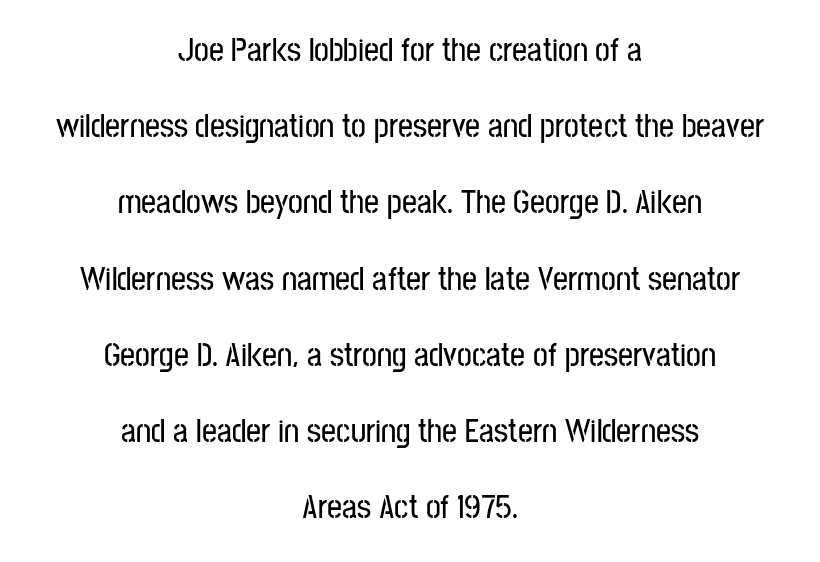
{"serif": "no", "italic": "no", "width": "condensed", "stroke_contrast": "low", "x_height": "medium", "monospaced": "no", "underline": "no", "align": "center", "line_spacing": "loose", "line_spacing_ratio": 2.31, "letter_spacing": "normal", "letter_spacing_em": 0.0, "glyph_px": 33}
